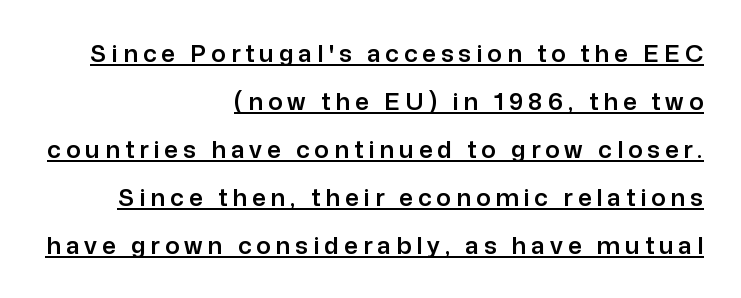
{"italic": "no", "underline": "yes", "align": "right", "line_spacing": "loose", "line_spacing_ratio": 2.0, "letter_spacing": "wide", "letter_spacing_em": 0.21, "glyph_px": 24}
